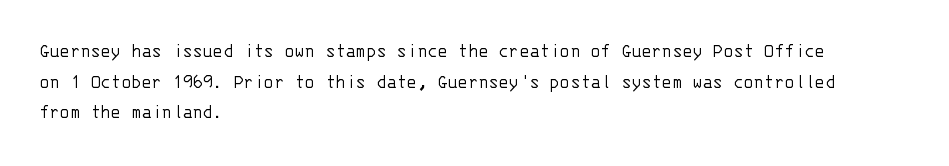
The strip under each line holds only bare page. The lines in this sample share a left origin and differ only in where they stop. The block of text has a typical density, with ordinary space between rows. A typesetter would call this zero additional tracking. Each stroke keeps to a modest, everyday thickness or less. Style check: upright.
